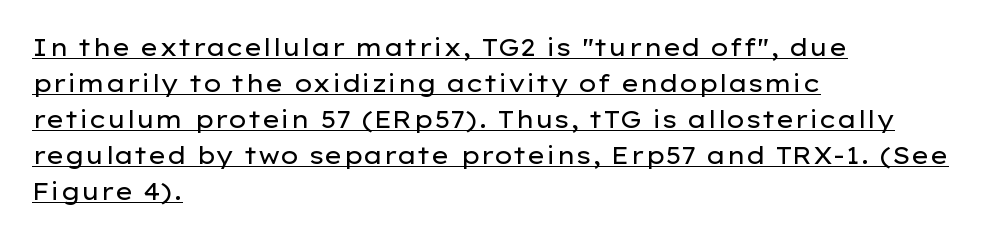
The image shows 24 px text type, upright; set left-aligned, normal line spacing (1.5x), normal letter spacing, underlined.
